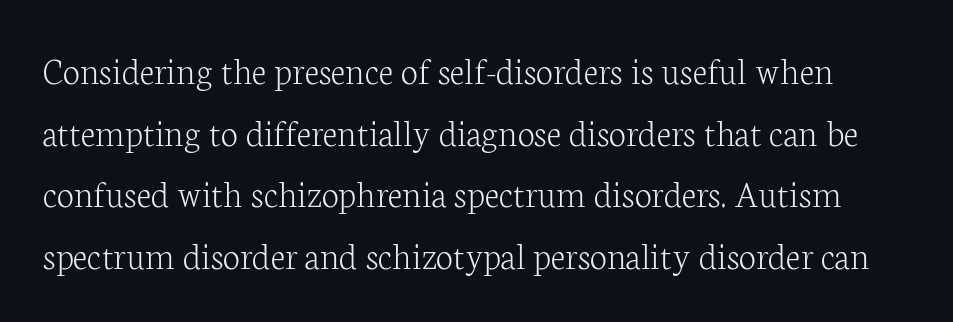
Honestly, the letter spacing is just normal — you wouldn't notice it. Is there much room between lines? A standard amount, neither cramped nor airy. Rendered with straight, roman letterforms. Think of a printed novel: that variable character pitch is what you see here. Serifs: yes, visible at the terminals of the letterforms. The glyphs are unaccompanied by any horizontal stroke below them.
